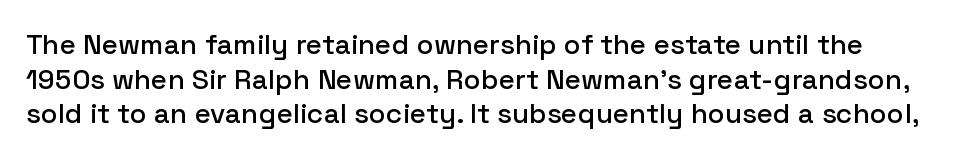
The string is rendered with underlining switched off. This sample uses an upright cut, with every glyph sitting square on the baseline. Each letter's strokes conclude bluntly, with no projecting serifs. This sample has the flowing, uneven cadence of proportional lettering.
